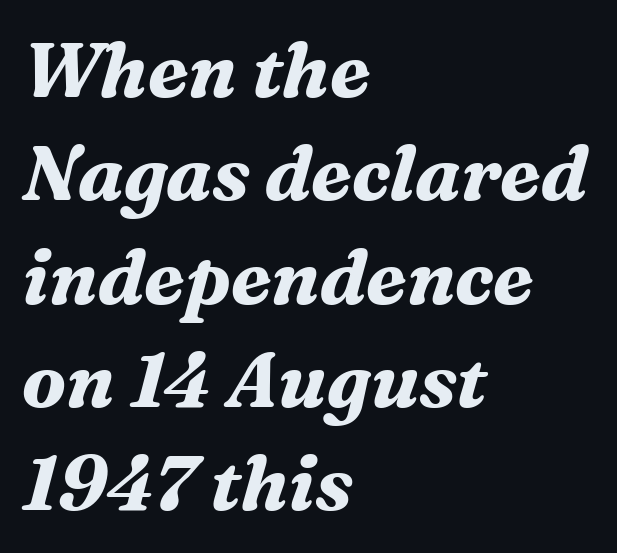
{"serif": "yes", "italic": "yes", "lean": "right", "slant_degrees": 16, "bold": "yes", "weight": "bold", "width": "normal", "stroke_contrast": "medium", "x_height": "medium", "monospaced": "no", "underline": "no", "align": "left", "line_spacing": "normal", "line_spacing_ratio": 1.36, "letter_spacing": "normal", "letter_spacing_em": 0.0, "glyph_px": 76}
